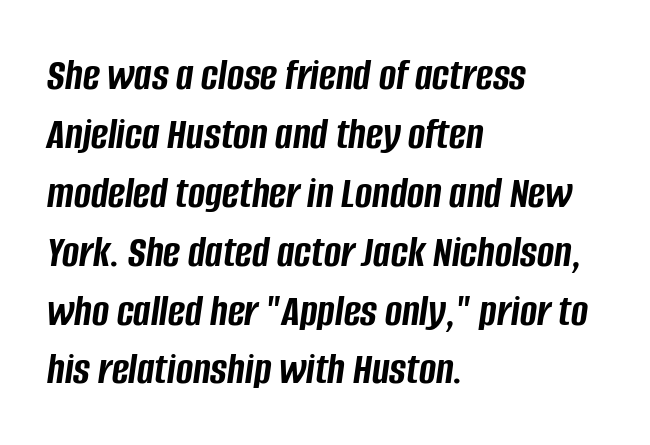
Compared with a centered layout, this one pins lines to the left instead. The rendering uses natural spacing where letterforms have individual widths. Quick note: interline space is typical. Emphasis-style slanted type is in use. The space directly below the letters is spotless. On the weight axis this lands at bold, roughly 700.
